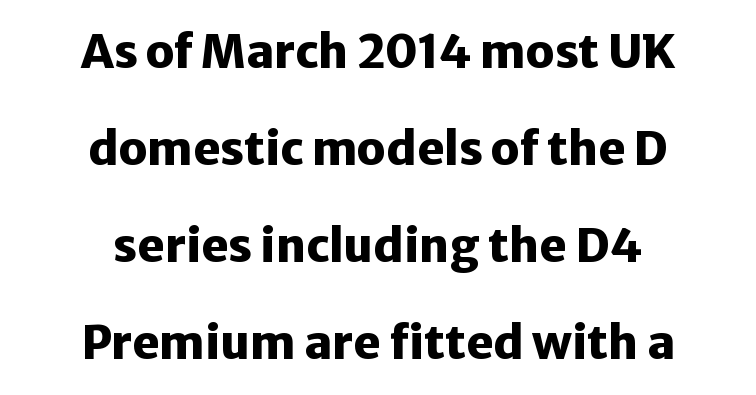
{"serif": "no", "italic": "no", "bold": "yes", "weight": "heavy", "width": "normal", "stroke_contrast": "low", "x_height": "medium", "monospaced": "no", "underline": "no", "align": "center", "line_spacing": "loose", "line_spacing_ratio": 2.11, "letter_spacing": "normal", "letter_spacing_em": 0.0, "glyph_px": 46}
